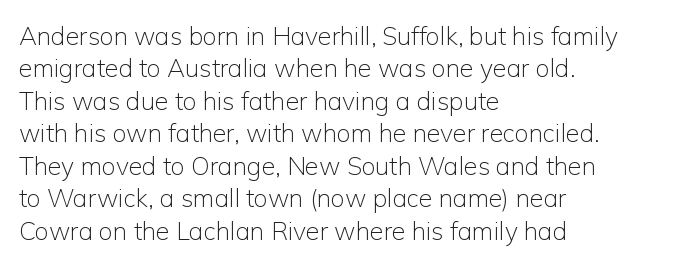
Q: Is the text bold? A: No.
Q: Is the text italic (slanted)? A: No, it is upright.
Q: Is the text underlined? A: No.
Q: How is the paragraph aligned? A: Left-aligned.
Q: Is the spacing between letters normal or unusually wide? A: Normal.
Q: Is the spacing between lines tight, normal or loose? A: Normal.
